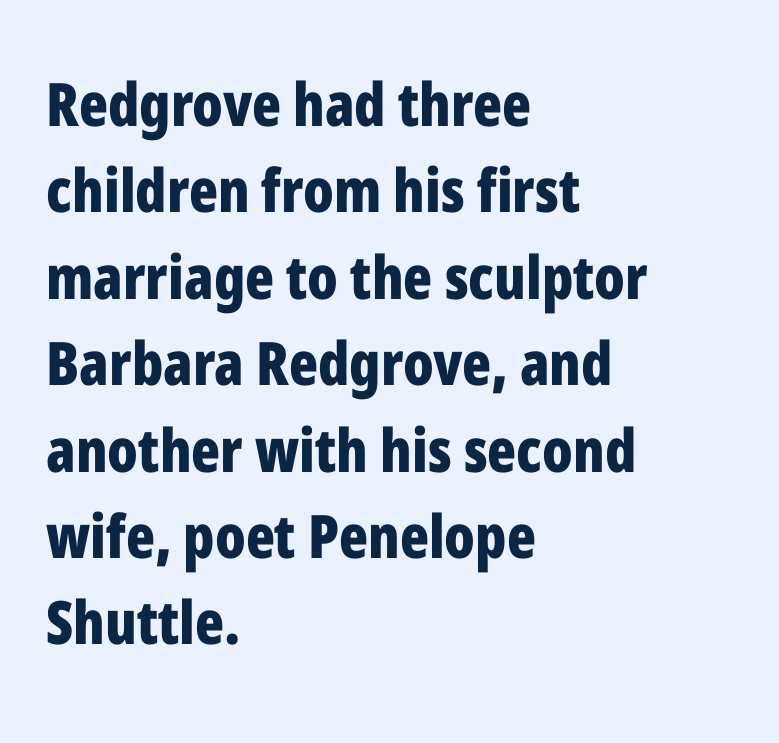
Q: Is the text bold? A: Yes.
Q: Is the text italic (slanted)? A: No, it is upright.
Q: Is the typeface a serif or a sans-serif typeface? A: Sans-serif.
Q: Is the text underlined? A: No.
Q: How is the paragraph aligned? A: Left-aligned.
Q: Is the spacing between letters normal or unusually wide? A: Normal.
Q: Is the spacing between lines tight, normal or loose? A: Normal.
Q: Width (condensed, normal, or wide)? A: Condensed.
Q: Stroke contrast? A: Low.
Q: x-height? A: Medium.
Q: Monospaced? A: No.
